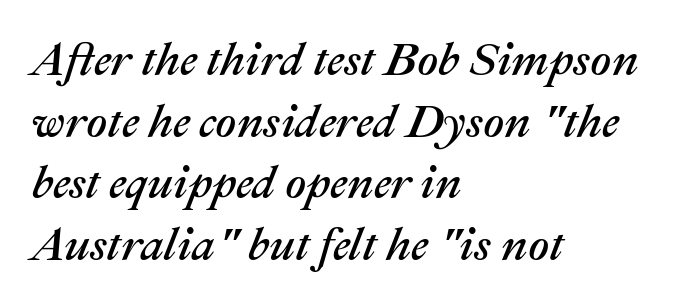
The image shows 46 px text type, italic (leaning right); set left-aligned, normal line spacing (1.34x), normal letter spacing, not underlined; medium stroke contrast and a medium x-height.
